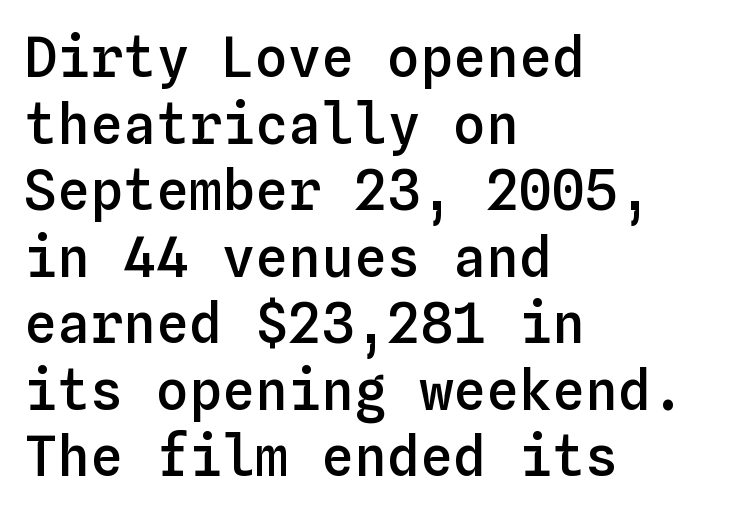
The image shows 55 px semibold type, upright, monospaced; set left-aligned, line spacing 1.21x, normal letter spacing, not underlined; low stroke contrast and a medium x-height.
